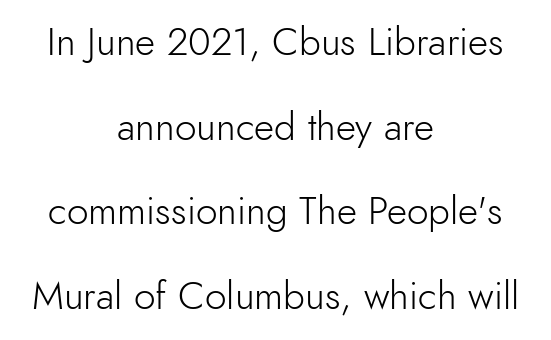
{"serif": "no", "italic": "no", "bold": "no", "weight": "light", "width": "normal", "x_height": "small", "monospaced": "no", "underline": "no", "align": "center", "line_spacing": "loose", "line_spacing_ratio": 2.17, "letter_spacing": "normal", "letter_spacing_em": 0.0, "glyph_px": 39}
